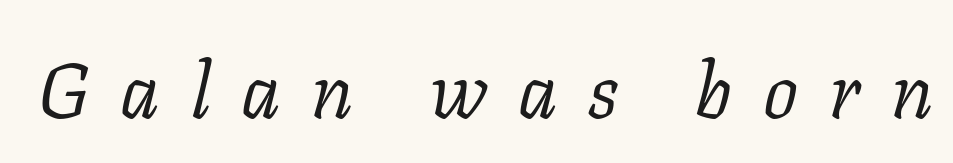
{"serif": "yes", "italic": "yes", "lean": "right", "slant_degrees": 11, "bold": "no", "weight": "light", "width": "normal", "stroke_contrast": "low", "x_height": "medium", "monospaced": "no", "underline": "no", "letter_spacing": "wide", "letter_spacing_em": 0.39, "glyph_px": 78}
